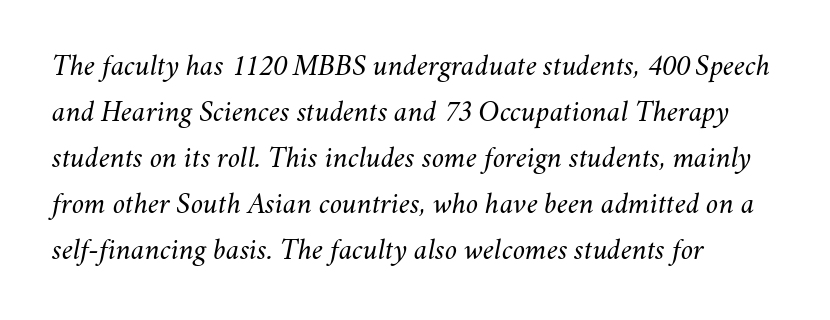
The image shows 31 px light type, italic (leaning right); set left-aligned, normal line spacing (1.48x), normal letter spacing, not underlined; medium stroke contrast and a small x-height.
